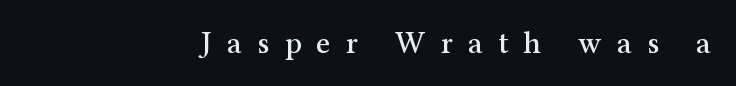
{"serif": "yes", "italic": "no", "width": "normal", "stroke_contrast": "medium", "x_height": "medium", "monospaced": "no", "underline": "no", "align": "right", "letter_spacing": "wide", "letter_spacing_em": 0.49, "glyph_px": 31}
